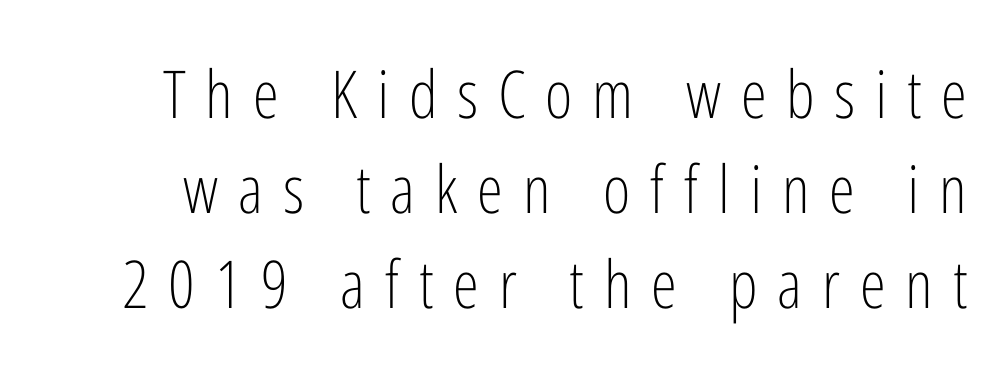
The image shows 66 px light, condensed sans-serif type, upright; set normal line spacing (1.44x), unusually wide letter spacing (+0.3 em), not underlined; low stroke contrast and a medium x-height.
